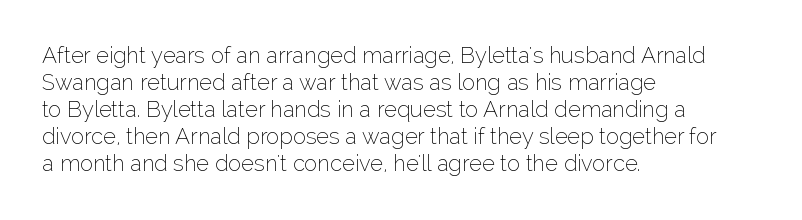
Beneath every word, the page is bare. The lettering holds an erect, upright posture throughout. Caption: face not bold, strokes unweighted. The gaps between neighbouring characters are ordinary and unremarkable.
